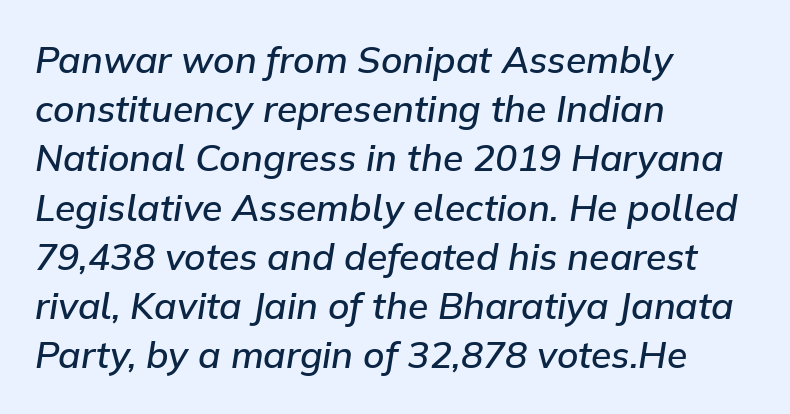
Looking at the ascenders, they clearly lean. These lines are rendered in a variable-pitch font. Caption: semibold face, moderately heavy strokes. Rule under the text: the space is simply empty.
